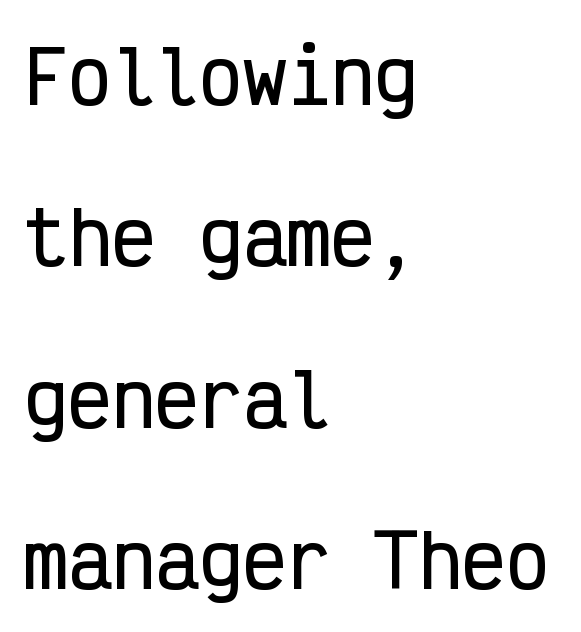
{"serif": "no", "italic": "no", "width": "condensed", "stroke_contrast": "low", "x_height": "medium", "monospaced": "yes", "underline": "no", "align": "left", "line_spacing": "loose", "line_spacing_ratio": 2.21, "letter_spacing": "normal", "letter_spacing_em": 0.0, "glyph_px": 73}
